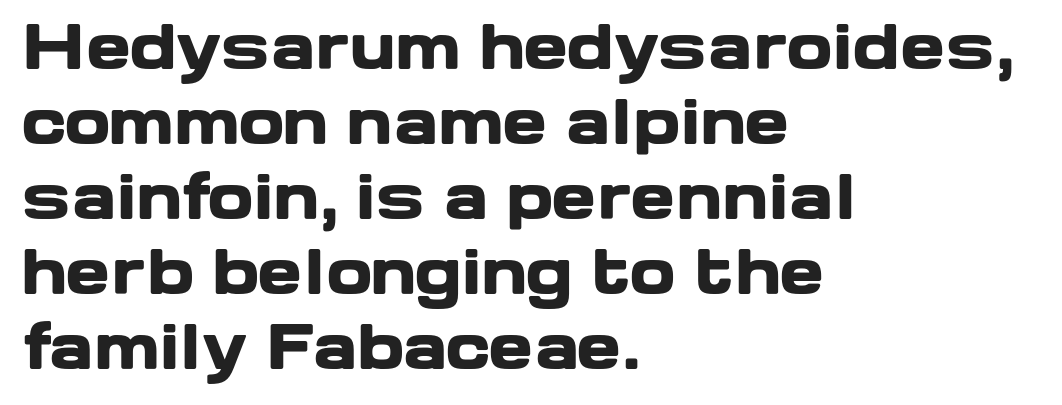
The image shows 60 px heavy, wide sans-serif type, upright; set left-aligned, normal line spacing (1.25x), normal letter spacing, not underlined; low stroke contrast and a medium x-height.
